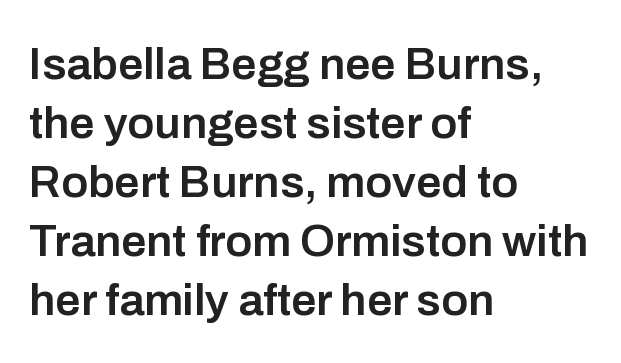
{"serif": "no", "italic": "no", "bold": "semi", "weight": "semibold", "width": "normal", "stroke_contrast": "low", "x_height": "medium", "monospaced": "no", "underline": "no", "align": "left", "line_spacing": "normal", "line_spacing_ratio": 1.31, "letter_spacing": "normal", "letter_spacing_em": 0.0, "glyph_px": 45}
